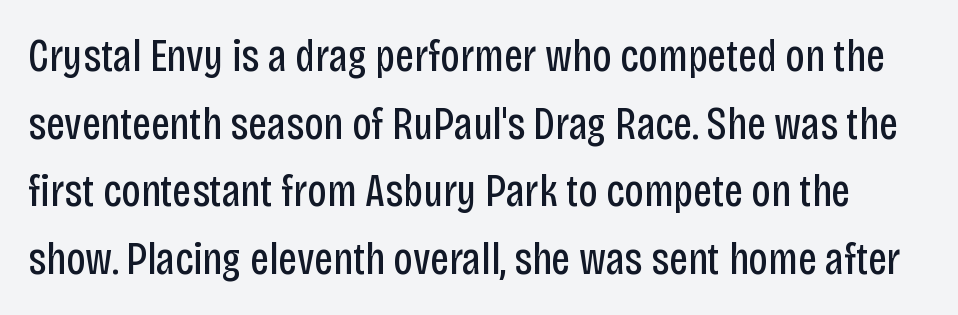
The image shows 46 px regular-weight, condensed sans-serif type, upright; set normal line spacing (1.47x), normal letter spacing, not underlined; low stroke contrast and a large x-height.
